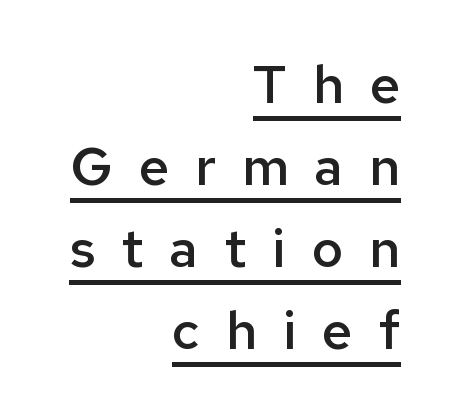
Q: Is the text bold? A: Semi-bold.
Q: Is the text italic (slanted)? A: No, it is upright.
Q: Is the typeface a serif or a sans-serif typeface? A: Sans-serif.
Q: Is the text underlined? A: Yes.
Q: How is the paragraph aligned? A: Right-aligned.
Q: Is the spacing between letters normal or unusually wide? A: Unusually wide.
Q: Is the spacing between lines tight, normal or loose? A: Normal.
Q: Width (condensed, normal, or wide)? A: Normal.
Q: Stroke contrast? A: Low.
Q: x-height? A: Medium.
Q: Monospaced? A: No.
